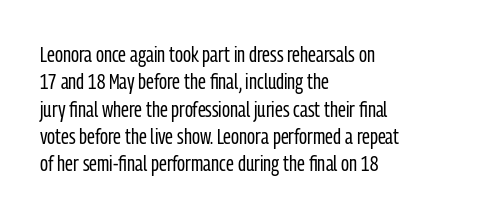
The image shows 22 px text type, upright; set left-aligned, line spacing 1.24x, normal letter spacing, not underlined.
